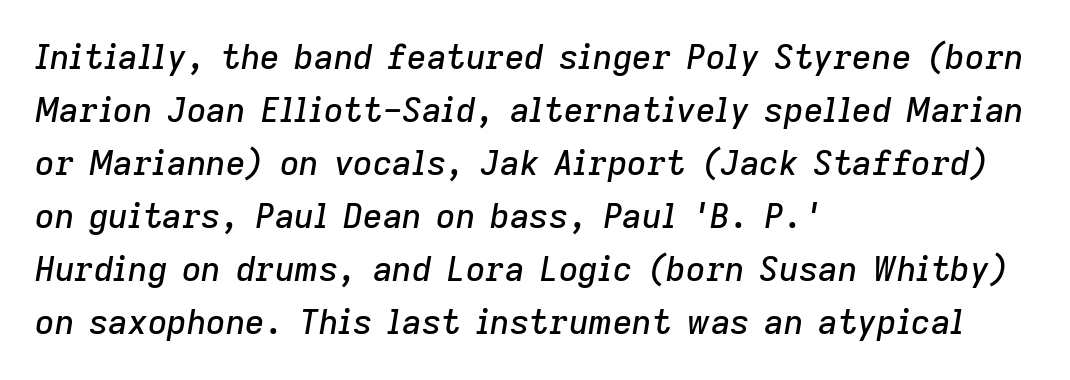
Q: Is the text italic (slanted)? A: Yes, it leans right by about 9 degrees.
Q: Is the text underlined? A: No.
Q: How is the paragraph aligned? A: Left-aligned.
Q: Is the spacing between letters normal or unusually wide? A: Normal.
Q: Is the spacing between lines tight, normal or loose? A: Normal.
Q: Width (condensed, normal, or wide)? A: Normal.
Q: Stroke contrast? A: Low.
Q: x-height? A: Medium.
Q: Monospaced? A: No.
